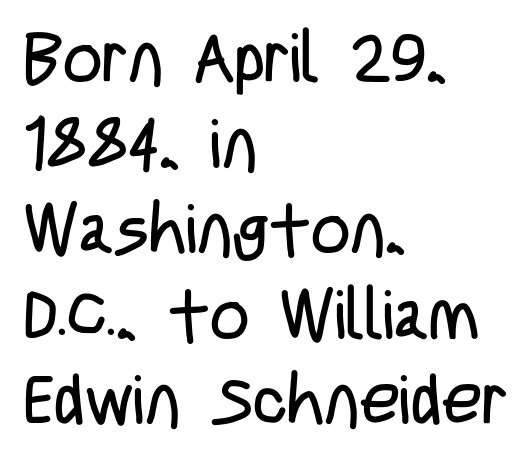
Q: Is the text bold? A: No.
Q: Is the text italic (slanted)? A: No, it is upright.
Q: Is the typeface a serif or a sans-serif typeface? A: Sans-serif.
Q: Is the text underlined? A: No.
Q: How is the paragraph aligned? A: Left-aligned.
Q: Is the spacing between letters normal or unusually wide? A: Normal.
Q: Width (condensed, normal, or wide)? A: Condensed.
Q: Stroke contrast? A: Low.
Q: x-height? A: Large.
Q: Monospaced? A: No.
